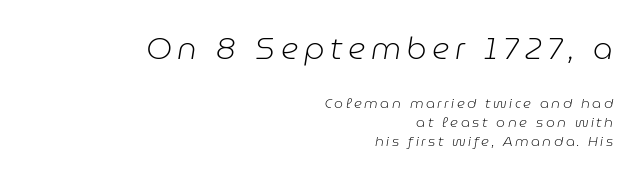
The image shows 31 px light type, italic (leaning right); set right-aligned, normal line spacing (1.38x), not underlined; the first (top) block is 2.21x larger; low stroke contrast and a medium x-height.
